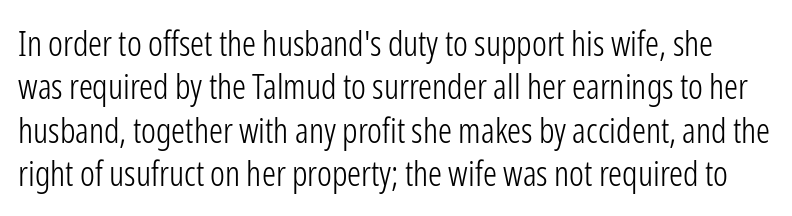
Q: Is the text bold? A: No.
Q: Is the text italic (slanted)? A: No, it is upright.
Q: Is the typeface a serif or a sans-serif typeface? A: Sans-serif.
Q: Is the text underlined? A: No.
Q: Is the spacing between letters normal or unusually wide? A: Normal.
Q: Width (condensed, normal, or wide)? A: Condensed.
Q: Stroke contrast? A: Low.
Q: x-height? A: Medium.
Q: Monospaced? A: No.
